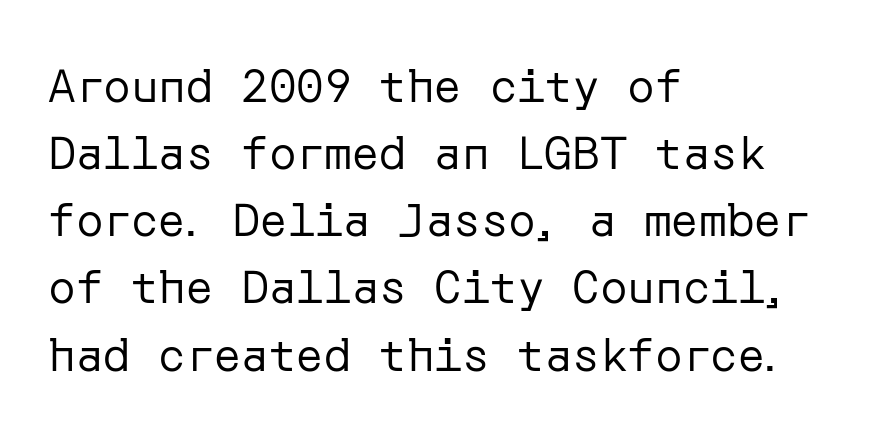
{"serif": "no", "italic": "no", "bold": "no", "weight": "regular", "width": "normal", "stroke_contrast": "low", "x_height": "medium", "underline": "no", "align": "left", "line_spacing": "normal", "line_spacing_ratio": 1.46, "letter_spacing": "normal", "letter_spacing_em": 0.0, "glyph_px": 46}
